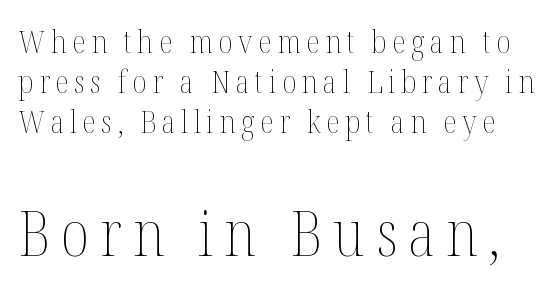
The baseline area is clear. Stroke mass is kept to a normal reading level or below. Honestly, the row spacing looks completely unremarkable. A typesetter would call this proportional, since set widths differ per character.
